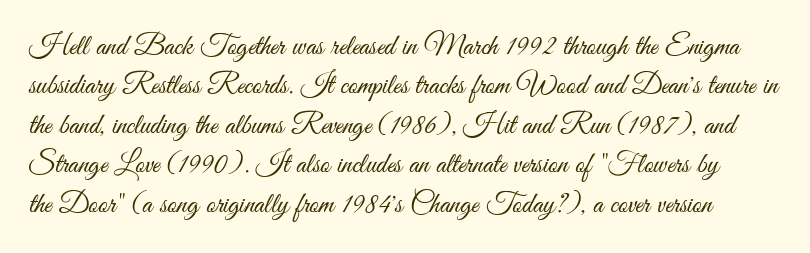
A bare baseline throughout the passage. Honestly, the row spacing looks completely unremarkable. Observe the absence of serifs on each vertical stroke in this sample.
